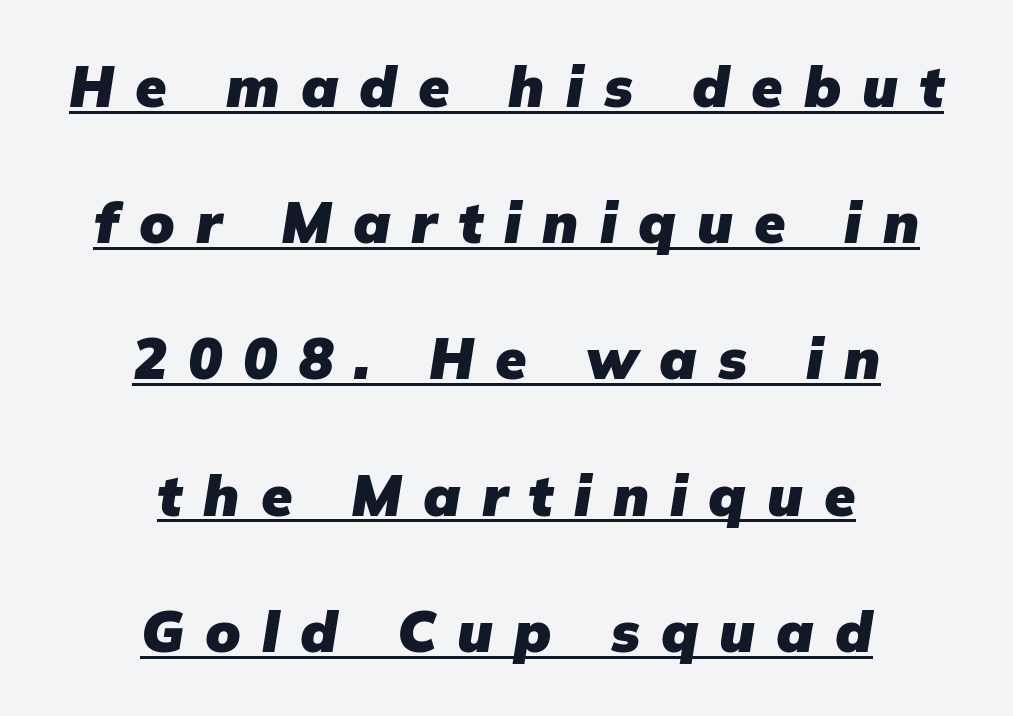
Q: Is the text bold? A: Yes.
Q: Is the text italic (slanted)? A: Yes, it leans right by about 9 degrees.
Q: Is the text underlined? A: Yes.
Q: How is the paragraph aligned? A: Centered.
Q: Is the spacing between letters normal or unusually wide? A: Unusually wide.
Q: Is the spacing between lines tight, normal or loose? A: Loose.
Q: Width (condensed, normal, or wide)? A: Normal.
Q: Stroke contrast? A: Low.
Q: x-height? A: Medium.
Q: Monospaced? A: No.
